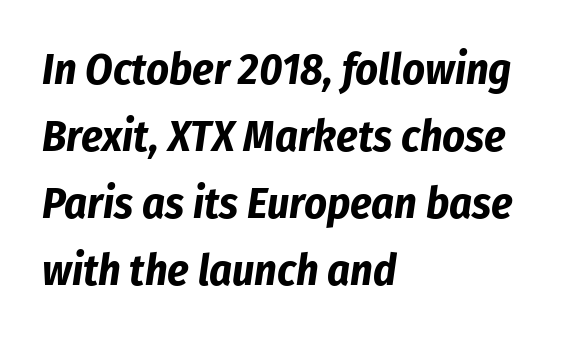
The image shows 44 px bold, condensed type, italic (leaning right); set left-aligned, normal line spacing (1.52x), normal letter spacing, not underlined; low stroke contrast and a medium x-height.
